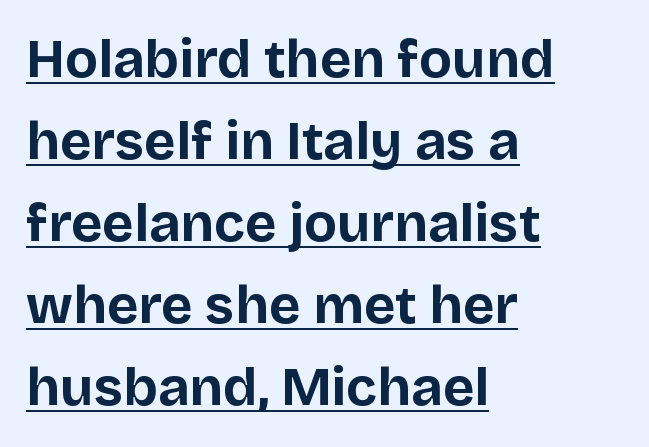
{"serif": "no", "italic": "no", "bold": "yes", "weight": "bold", "width": "normal", "stroke_contrast": "low", "x_height": "large", "monospaced": "no", "underline": "yes", "align": "left", "line_spacing": "normal", "line_spacing_ratio": 1.52, "letter_spacing": "normal", "letter_spacing_em": 0.0, "glyph_px": 54}
